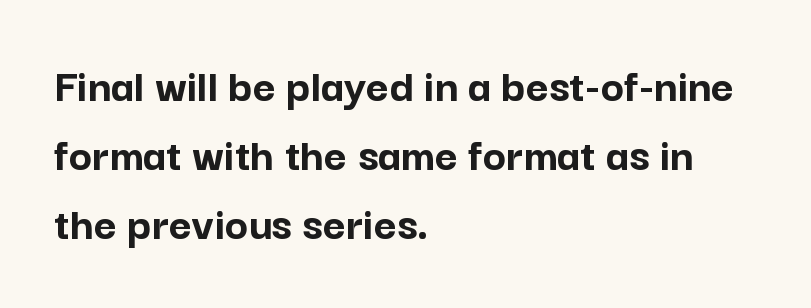
Anything drawn beneath the words? Only blank space. The typeface chosen for these lines omits serifs. Each glyph is drawn with heavy, bold strokes. Every stem runs plumb, perpendicular to the baseline. Layout note: lines flush left. These lines keep a tight, regular rhythm from letter to letter.
